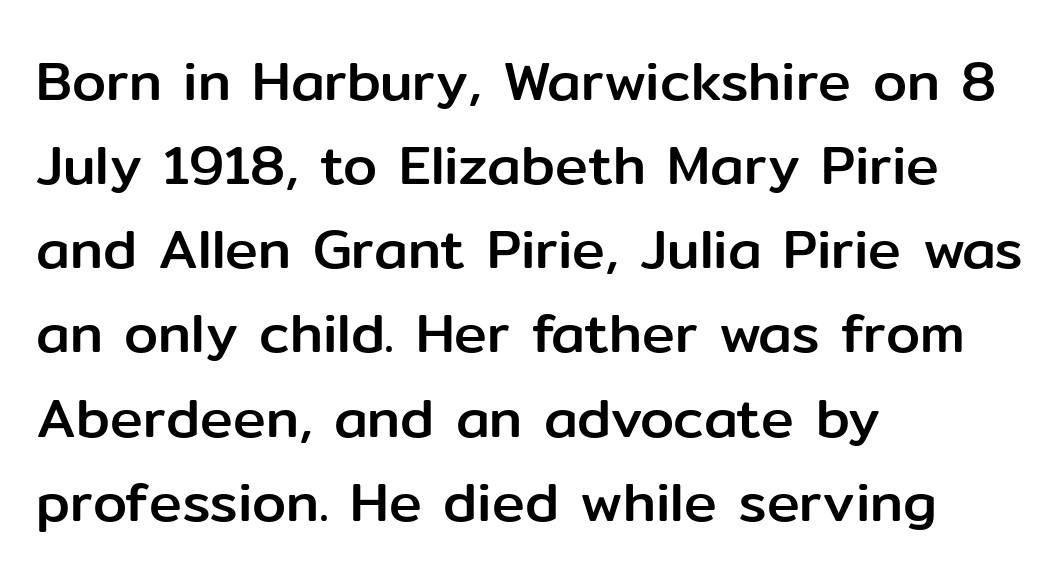
{"serif": "no", "italic": "no", "width": "normal", "stroke_contrast": "low", "x_height": "medium", "monospaced": "no", "underline": "no", "align": "left", "line_spacing": "normal", "line_spacing_ratio": 1.53, "letter_spacing": "normal", "letter_spacing_em": 0.0, "glyph_px": 55}
